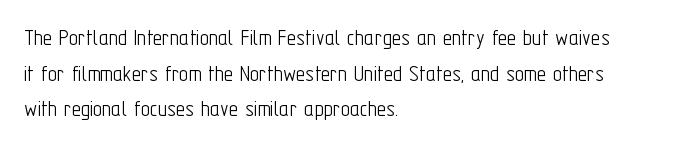
The image shows 25 px text type, upright; set left-aligned, normal line spacing (1.43x), normal letter spacing, not underlined.
